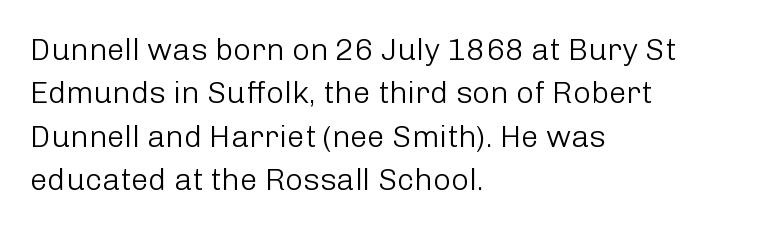
Q: Is the text bold? A: No.
Q: Is the text italic (slanted)? A: No, it is upright.
Q: Is the typeface a serif or a sans-serif typeface? A: Sans-serif.
Q: Is the text underlined? A: No.
Q: How is the paragraph aligned? A: Left-aligned.
Q: Is the spacing between letters normal or unusually wide? A: Normal.
Q: Is the spacing between lines tight, normal or loose? A: Normal.
Q: Width (condensed, normal, or wide)? A: Normal.
Q: Stroke contrast? A: Low.
Q: x-height? A: Medium.
Q: Monospaced? A: No.
